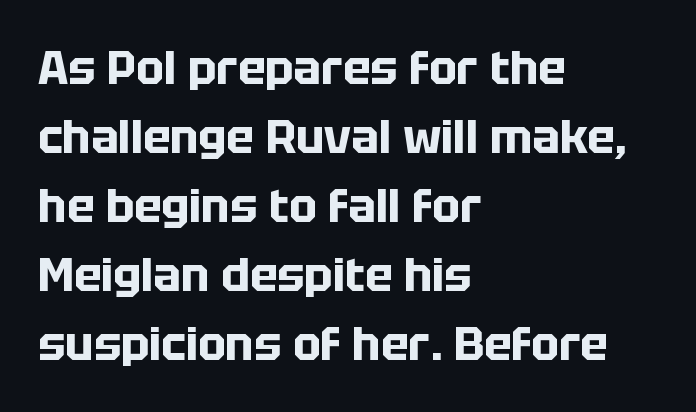
Q: Is the text bold? A: Yes.
Q: Is the text italic (slanted)? A: No, it is upright.
Q: Is the typeface a serif or a sans-serif typeface? A: Sans-serif.
Q: Is the text underlined? A: No.
Q: How is the paragraph aligned? A: Left-aligned.
Q: Is the spacing between letters normal or unusually wide? A: Normal.
Q: Is the spacing between lines tight, normal or loose? A: Normal.
Q: Width (condensed, normal, or wide)? A: Normal.
Q: Stroke contrast? A: Low.
Q: x-height? A: Large.
Q: Monospaced? A: No.
